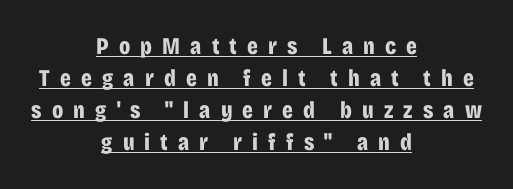
Ordinary non-slanted type is in use. Successive baselines arrive at the customary interval. Chunky letters — that's bold for sure. Between one letter and the next there's a generous, obvious gap. The rendered words wear a rule along their underside.
